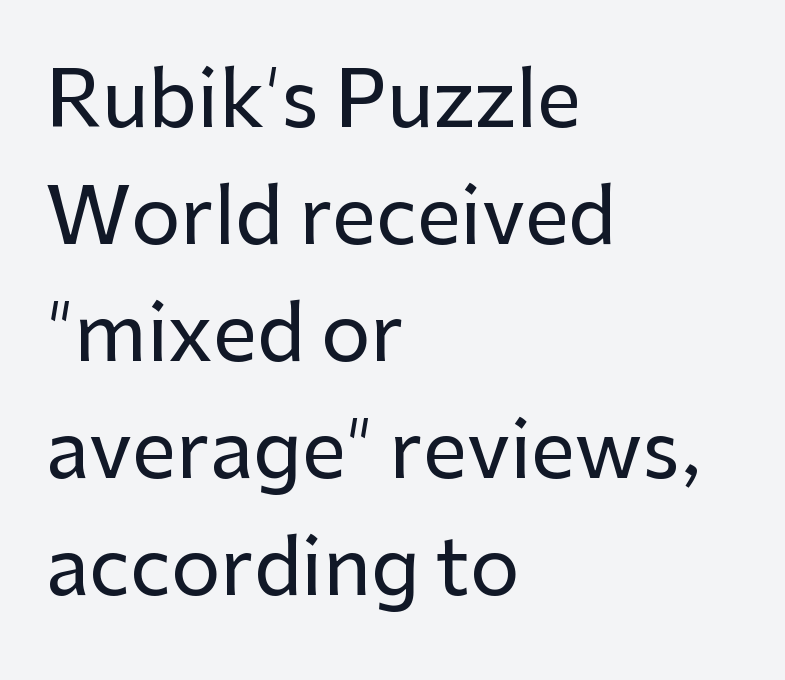
The image shows 78 px sans-serif type, upright; set left-aligned, normal line spacing (1.5x), normal letter spacing, not underlined; low stroke contrast and a medium x-height.
